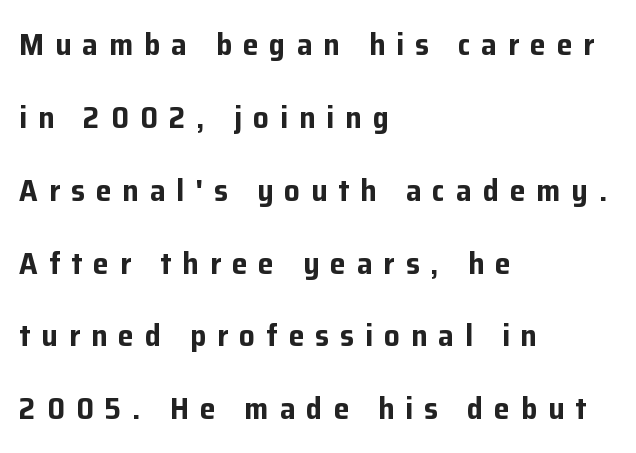
Rows of type keep a wide berth in the vertical direction. Summary of weight: heavy, a full bold. Where is the straight margin? On the left. The letters advance in unequal steps, a hallmark of proportional type. How are the letters spaced? Widely, with obvious added tracking. Every character sits straight up, as roman type does.
